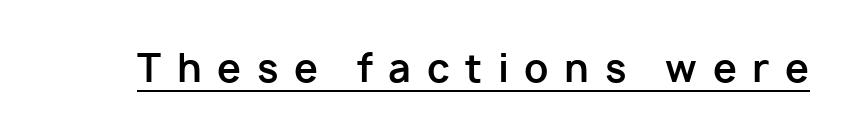
The image shows 38 px bold sans-serif type, upright; set unusually wide letter spacing (+0.41 em), underlined; low stroke contrast and a medium x-height.
